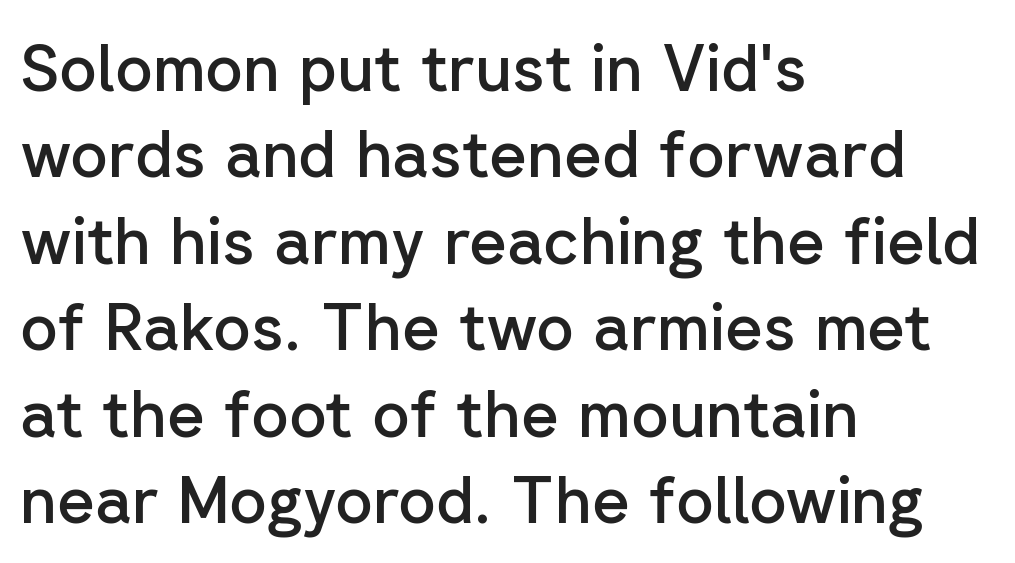
The horizontal fit of the characters is conventional and even. Here the designer chose a conventional face with non-uniform glyph widths. If you drew a ruler down the left edge, every line would touch it. Does the leading feel generous? No, just average. Observe the absence of serifs on each vertical stroke in this sample.
